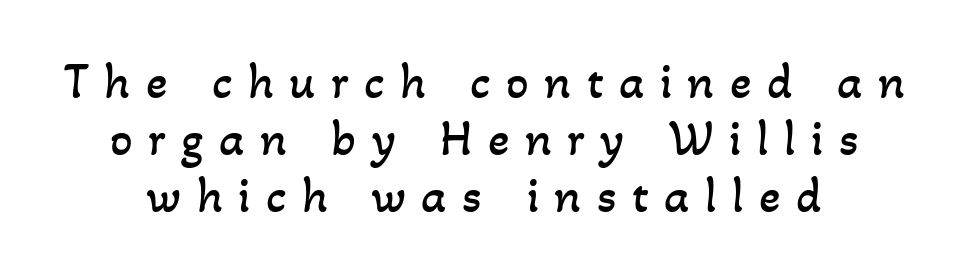
The image shows 50 px regular-weight type; set tight line spacing (1.14x), unusually wide letter spacing (+0.31 em), not underlined; low stroke contrast and a small x-height.
